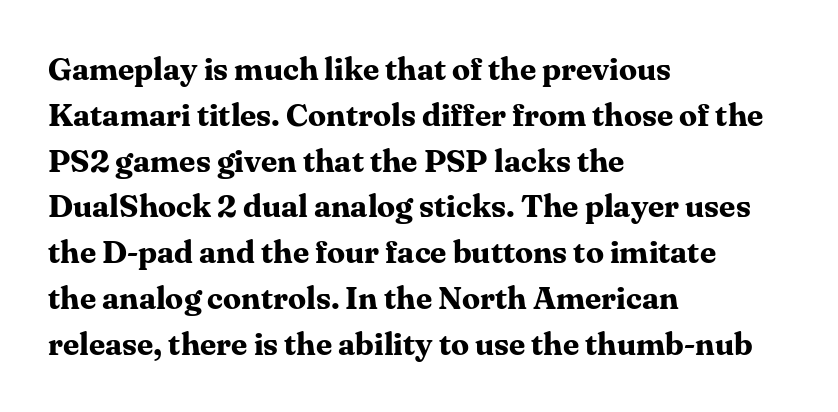
The image shows 32 px bold serif type, upright; set left-aligned, normal line spacing (1.43x), normal letter spacing, not underlined; medium stroke contrast and a medium x-height.
